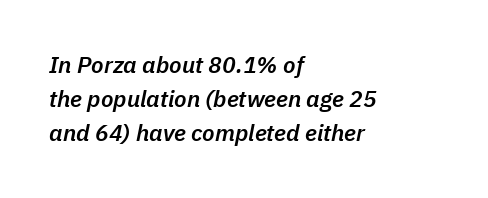
This block has exactly the height ordinary leading produces. Standard letterfit; no display-style spreading of the glyphs. Typesetter's note: demi weight, one step under bold. Letters rest on an invisible, unmarked baseline. The text carries the slant typical of an italic or oblique font.
